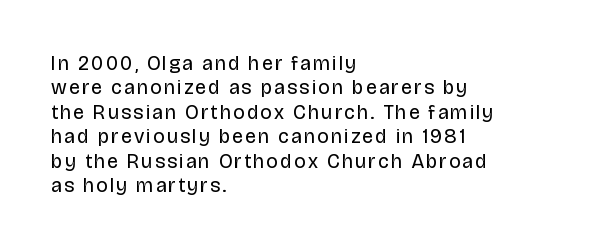
The image shows 20 px text type, upright; set left-aligned, line spacing 1.22x, not underlined.
